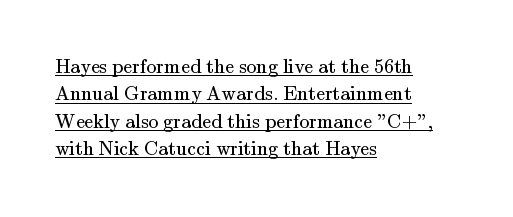
{"italic": "no", "bold": "no", "underline": "yes", "align": "left", "line_spacing": "normal", "line_spacing_ratio": 1.37, "letter_spacing": "normal", "letter_spacing_em": 0.0, "glyph_px": 20}
